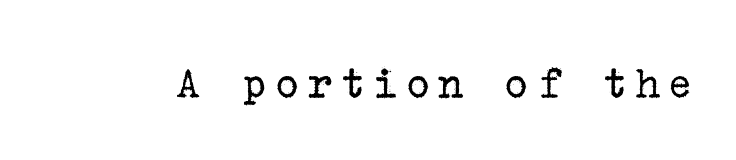
The image shows 47 px regular-weight serif type, upright; set not underlined; low stroke contrast and a medium x-height.
